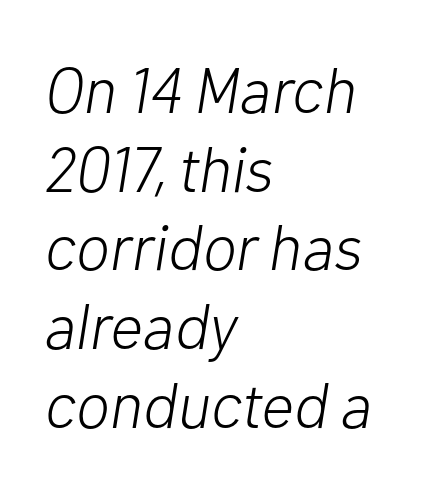
Q: Is the text bold? A: No.
Q: Is the text italic (slanted)? A: Yes, it leans right by about 10 degrees.
Q: Is the text underlined? A: No.
Q: How is the paragraph aligned? A: Left-aligned.
Q: Is the spacing between letters normal or unusually wide? A: Normal.
Q: Width (condensed, normal, or wide)? A: Normal.
Q: Stroke contrast? A: Low.
Q: x-height? A: Medium.
Q: Monospaced? A: No.
